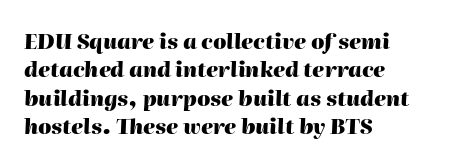
Q: Is the text bold? A: Yes.
Q: Is the text italic (slanted)? A: Yes, it leans right by about 2 degrees.
Q: Is the text underlined? A: No.
Q: How is the paragraph aligned? A: Left-aligned.
Q: Is the spacing between letters normal or unusually wide? A: Normal.
Q: Is the spacing between lines tight, normal or loose? A: Normal.
